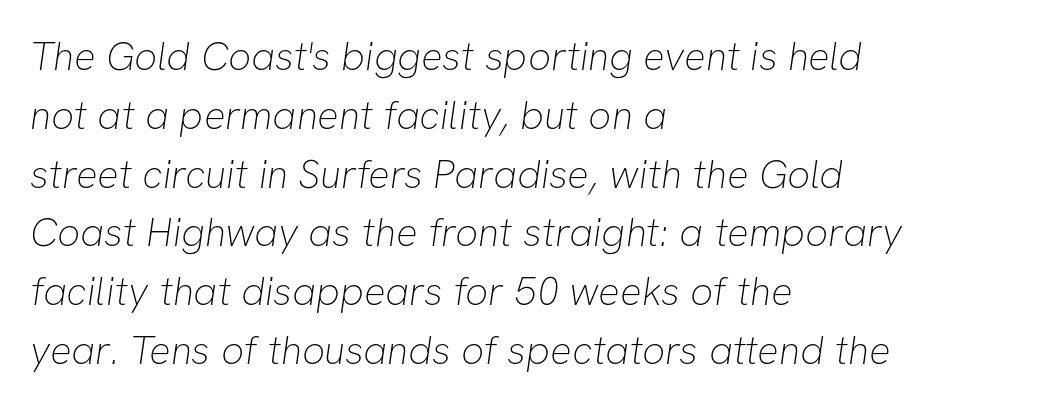
Each word holds together tightly as a unit, with standard inter-letter gaps. Alignment: flush left. Letters have the restrained weight of plain body copy at most. Plain, unruled lines of type. A typesetter would call this proportional, since set widths differ per character.
